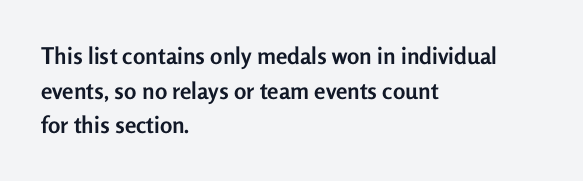
Every stem runs plumb, perpendicular to the baseline. The typesetting leans heavy: a genuine bold. Anything drawn beneath the words? Only blank space. The paragraph shown leans on its left margin. In terms of letterspacing, this is plain default setting. The space between consecutive lines is moderate.
